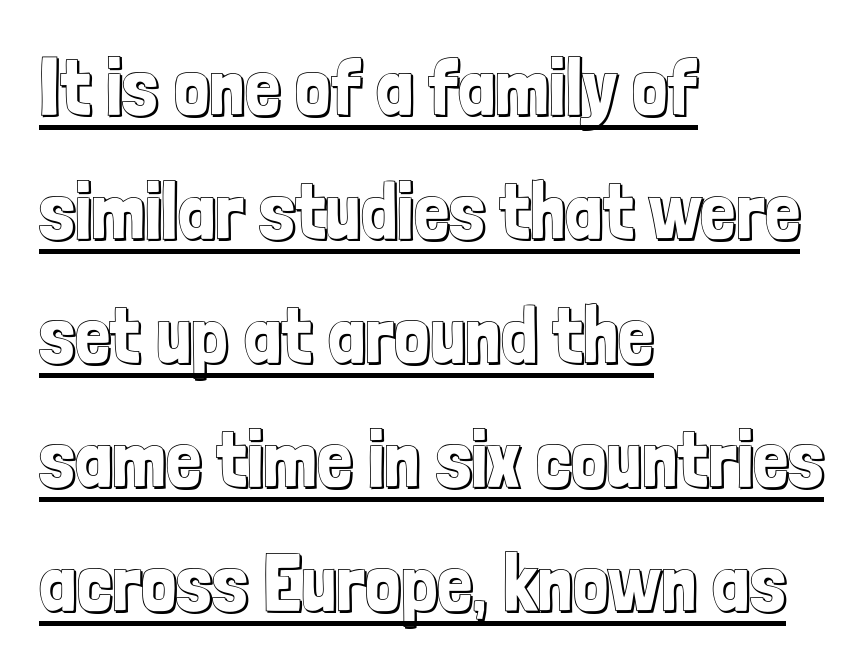
Q: Is the text italic (slanted)? A: No, it is upright.
Q: Is the text underlined? A: Yes.
Q: How is the paragraph aligned? A: Left-aligned.
Q: Is the spacing between letters normal or unusually wide? A: Normal.
Q: Is the spacing between lines tight, normal or loose? A: Normal.
Q: Width (condensed, normal, or wide)? A: Condensed.
Q: x-height? A: Medium.
Q: Monospaced? A: No.
